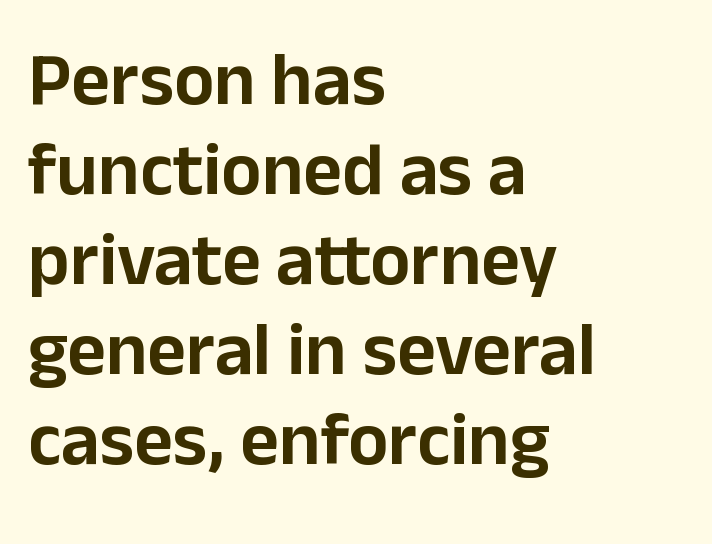
The image shows 75 px sans-serif type, upright; set left-aligned, line spacing 1.2x, normal letter spacing, not underlined; low stroke contrast and a medium x-height.
